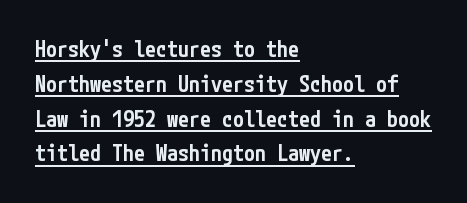
This sample carries an underscore along the baseline area. The leading is moderate, giving the passage an even texture. Every stem runs plumb, perpendicular to the baseline. Notice how the passage keeps a crisp vertical edge on the left only. As a designer I'd log this as weight 600, semibold.
